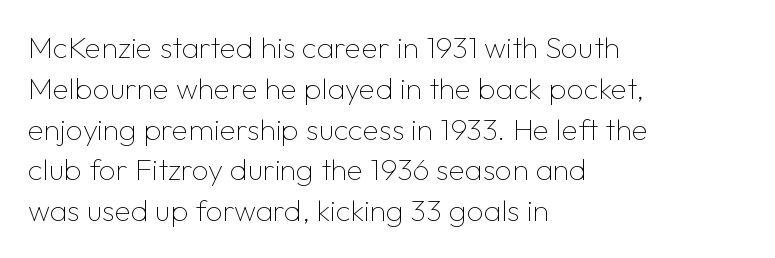
{"serif": "no", "italic": "no", "bold": "no", "weight": "thin", "width": "normal", "stroke_contrast": "low", "x_height": "medium", "monospaced": "no", "underline": "no", "align": "left", "line_spacing": "normal", "line_spacing_ratio": 1.36, "letter_spacing": "normal", "letter_spacing_em": 0.0, "glyph_px": 30}
